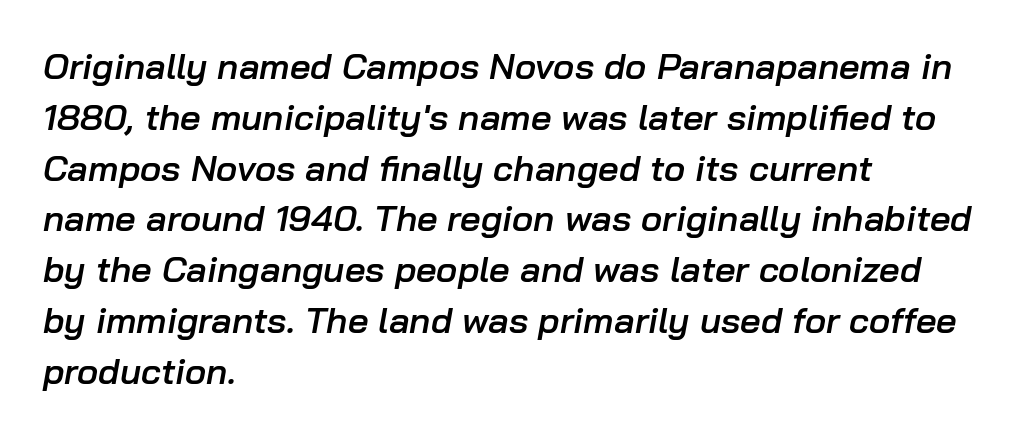
Q: Is the text bold? A: Semi-bold.
Q: Is the text italic (slanted)? A: Yes, it leans right by about 10 degrees.
Q: Is the text underlined? A: No.
Q: How is the paragraph aligned? A: Left-aligned.
Q: Is the spacing between letters normal or unusually wide? A: Normal.
Q: Is the spacing between lines tight, normal or loose? A: Normal.
Q: Width (condensed, normal, or wide)? A: Normal.
Q: Stroke contrast? A: Low.
Q: x-height? A: Medium.
Q: Monospaced? A: No.
